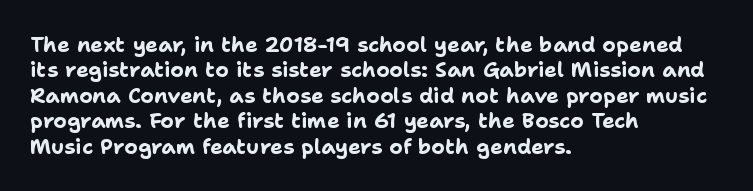
The gaps between neighbouring characters are ordinary and unremarkable. Heavy, bold letterforms. Posture: straight, roman, zero tilt. Caption: multi-line text, flush left, ragged right. Clear beneath every line of the passage.
